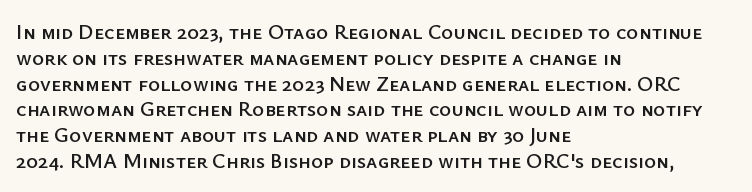
Underline: absent. This rendering uses left alignment, leaving the right contour irregular. A typesetter would mark this as roman, not italic. In terms of letterspacing, this is plain default setting.
